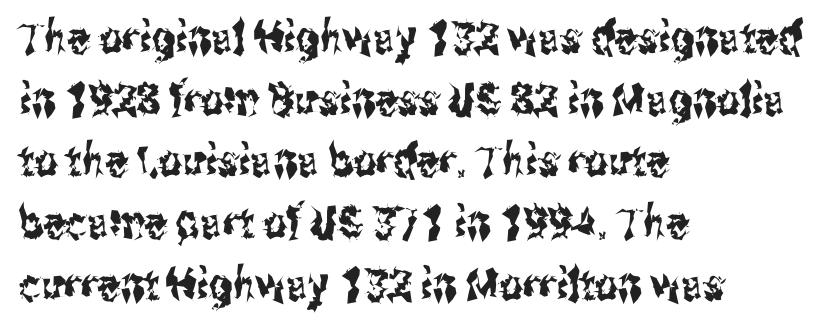
Q: Is the text italic (slanted)? A: No, it is upright.
Q: Is the typeface a serif or a sans-serif typeface? A: Sans-serif.
Q: Is the text underlined? A: No.
Q: How is the paragraph aligned? A: Left-aligned.
Q: Is the spacing between letters normal or unusually wide? A: Normal.
Q: Is the spacing between lines tight, normal or loose? A: Normal.
Q: Width (condensed, normal, or wide)? A: Condensed.
Q: Stroke contrast? A: Medium.
Q: x-height? A: Medium.
Q: Monospaced? A: No.
